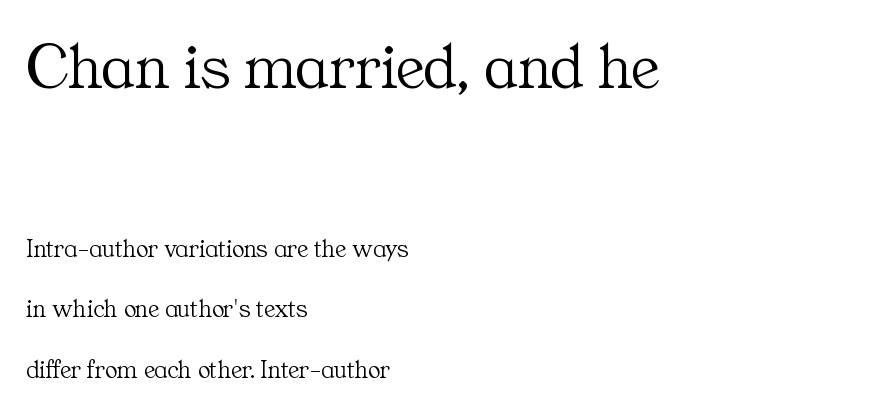
The image shows 66 px light serif type, upright; set left-aligned, loose line spacing (2.32x), normal letter spacing, not underlined; the first (top) block is 2.54x larger; medium stroke contrast and a medium x-height.
